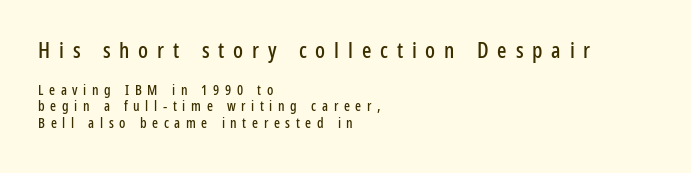
Q: Is the text italic (slanted)? A: No, it is upright.
Q: Is the text underlined? A: No.
Q: How is the paragraph aligned? A: Left-aligned.
Q: Is the spacing between letters normal or unusually wide? A: Unusually wide.
Q: Which block of text is set in a larger size, the first (top) or the second (bottom)? A: The first (top) one.
